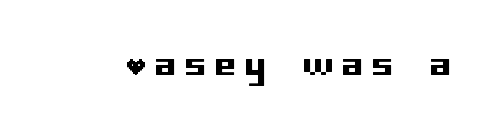
Q: Is the text italic (slanted)? A: No, it is upright.
Q: Is the typeface a serif or a sans-serif typeface? A: Sans-serif.
Q: Is the text underlined? A: No.
Q: Is the spacing between letters normal or unusually wide? A: Unusually wide.
Q: Width (condensed, normal, or wide)? A: Normal.
Q: Stroke contrast? A: Low.
Q: x-height? A: Large.
